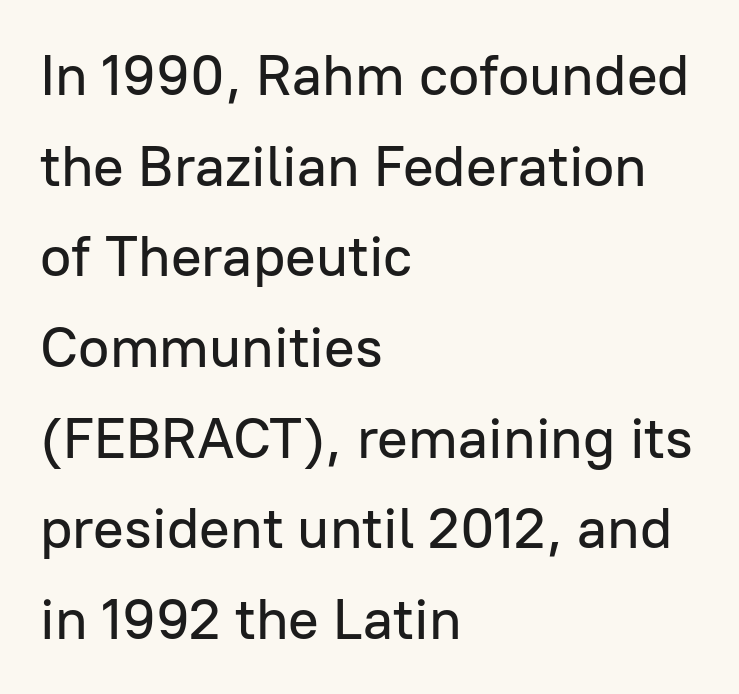
{"serif": "no", "italic": "no", "width": "normal", "stroke_contrast": "low", "x_height": "medium", "monospaced": "no", "underline": "no", "align": "left", "line_spacing": "normal", "line_spacing_ratio": 1.59, "letter_spacing": "normal", "letter_spacing_em": 0.0, "glyph_px": 57}
